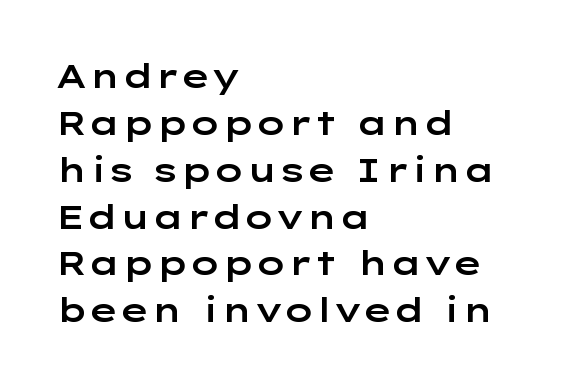
A sans-serif font was chosen for this passage. The rendering keeps characters at their native spacing. The specimen reads as upright at a glance. Each line starts at the same left margin while the right side varies. Varying glyph widths throughout — classic text-font behaviour. The space beneath each line is pristine and unruled.
